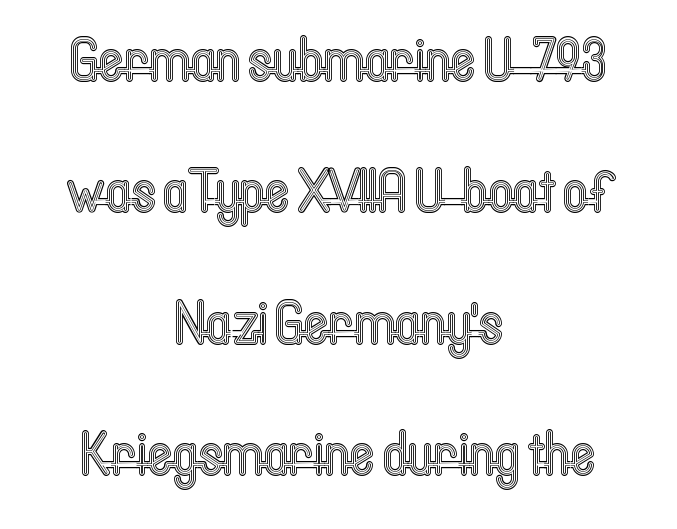
{"italic": "no", "width": "condensed", "x_height": "medium", "monospaced": "no", "underline": "no", "align": "center", "line_spacing": "loose", "line_spacing_ratio": 2.19, "letter_spacing": "normal", "letter_spacing_em": 0.0, "glyph_px": 60}
